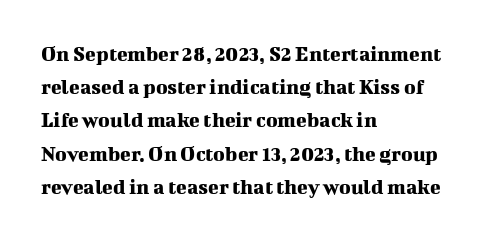
{"italic": "no", "underline": "no", "align": "left", "line_spacing": "normal", "line_spacing_ratio": 1.51, "letter_spacing": "normal", "letter_spacing_em": 0.0, "glyph_px": 22}
